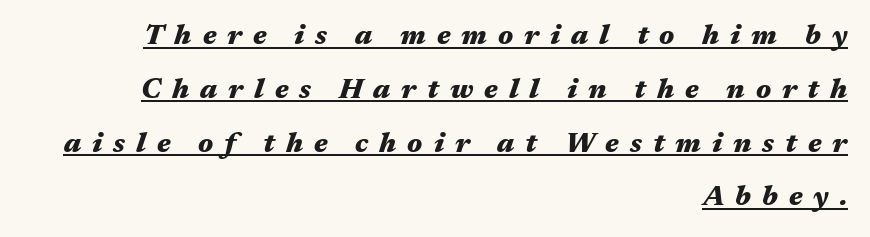
Q: Is the text bold? A: Yes.
Q: Is the text italic (slanted)? A: Yes, it leans right by about 17 degrees.
Q: Is the text underlined? A: Yes.
Q: How is the paragraph aligned? A: Right-aligned.
Q: Is the spacing between letters normal or unusually wide? A: Unusually wide.
Q: Is the spacing between lines tight, normal or loose? A: Loose.
Q: Width (condensed, normal, or wide)? A: Wide.
Q: Stroke contrast? A: Medium.
Q: x-height? A: Medium.
Q: Monospaced? A: No.
